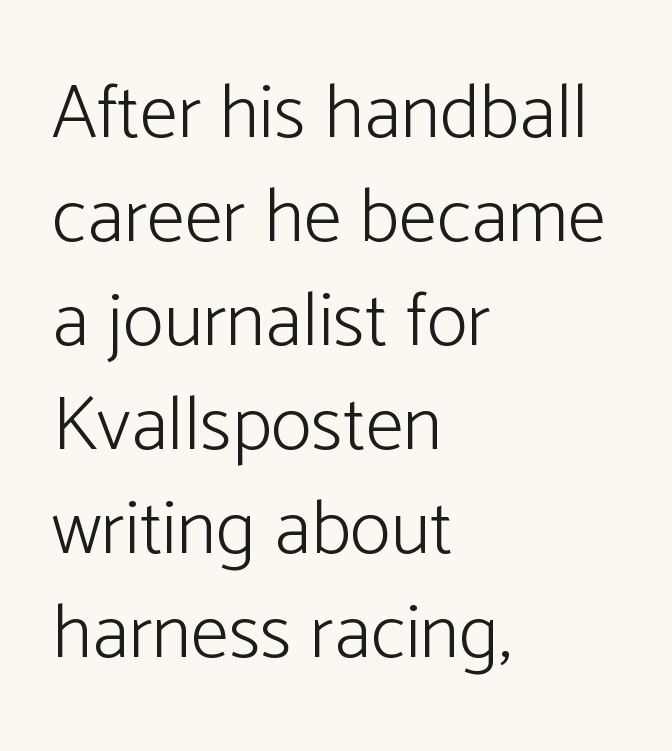
Q: Is the text bold? A: No.
Q: Is the text italic (slanted)? A: No, it is upright.
Q: Is the typeface a serif or a sans-serif typeface? A: Sans-serif.
Q: Is the text underlined? A: No.
Q: How is the paragraph aligned? A: Left-aligned.
Q: Is the spacing between letters normal or unusually wide? A: Normal.
Q: Is the spacing between lines tight, normal or loose? A: Normal.
Q: Width (condensed, normal, or wide)? A: Normal.
Q: Stroke contrast? A: Low.
Q: x-height? A: Medium.
Q: Monospaced? A: No.
